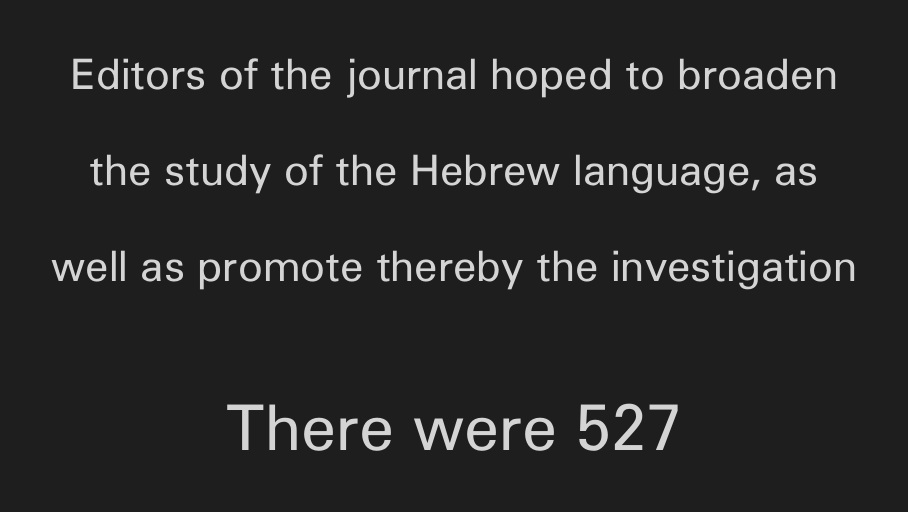
Q: Is the text bold? A: No.
Q: Is the text italic (slanted)? A: No, it is upright.
Q: Is the typeface a serif or a sans-serif typeface? A: Sans-serif.
Q: Is the text underlined? A: No.
Q: How is the paragraph aligned? A: Centered.
Q: Is the spacing between letters normal or unusually wide? A: Normal.
Q: Is the spacing between lines tight, normal or loose? A: Loose.
Q: Which block of text is set in a larger size, the first (top) or the second (bottom)? A: The second (bottom) one.
Q: Width (condensed, normal, or wide)? A: Normal.
Q: Stroke contrast? A: Low.
Q: x-height? A: Medium.
Q: Monospaced? A: No.
